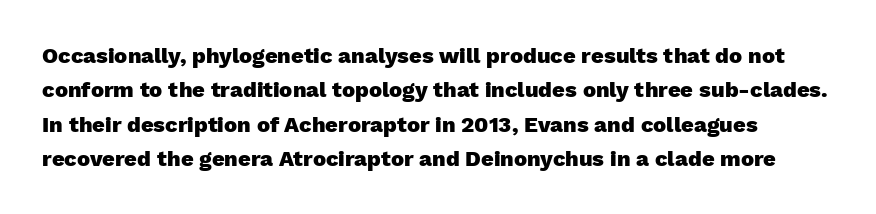
Students, note that the glyphs here touch the page at normal intervals. Strong, thick strokes mark this as bold type. Ascenders rise straight up at ninety degrees. A typesetter would call this leading conventional body-copy spacing. The foot of each line stays bare and open.
